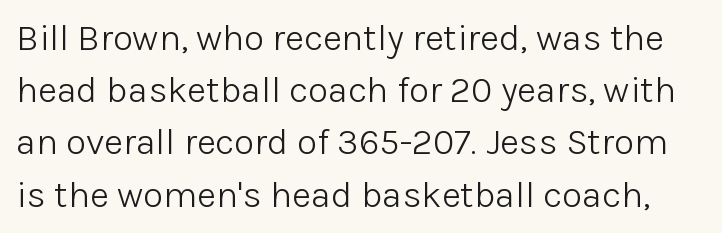
I'd call this a sans setting — the letters go barefoot. Tall strokes in this sample are plumb rather than angled. Glance below the letters and you will spot only blank space. These lines keep a tight, regular rhythm from letter to letter.
